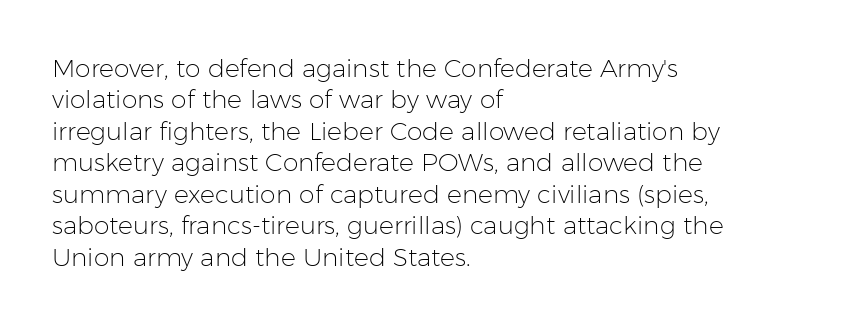
Q: Is the text bold? A: No.
Q: Is the text italic (slanted)? A: No, it is upright.
Q: Is the text underlined? A: No.
Q: How is the paragraph aligned? A: Left-aligned.
Q: Is the spacing between letters normal or unusually wide? A: Normal.
Q: Is the spacing between lines tight, normal or loose? A: Normal.
